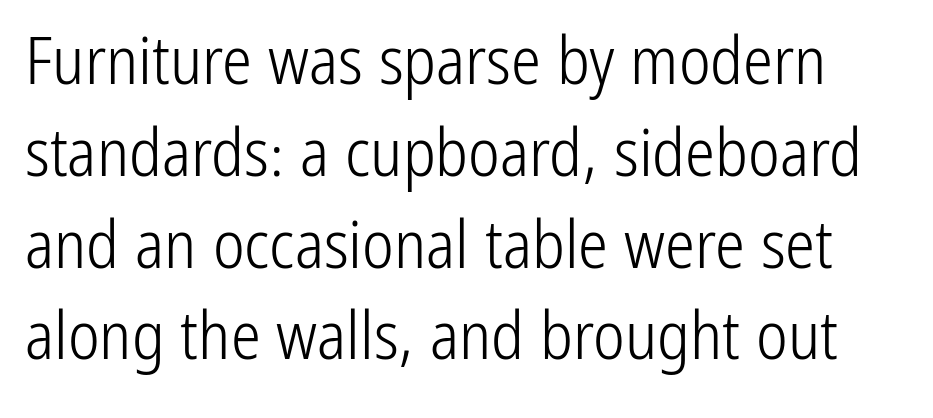
Q: Is the text bold? A: No.
Q: Is the text italic (slanted)? A: No, it is upright.
Q: Is the typeface a serif or a sans-serif typeface? A: Sans-serif.
Q: Is the text underlined? A: No.
Q: Is the spacing between letters normal or unusually wide? A: Normal.
Q: Is the spacing between lines tight, normal or loose? A: Normal.
Q: Width (condensed, normal, or wide)? A: Condensed.
Q: Stroke contrast? A: Low.
Q: x-height? A: Medium.
Q: Monospaced? A: No.
